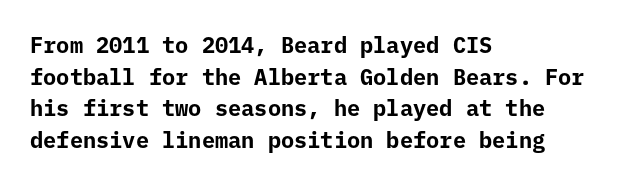
The image shows 22 px bold type, upright; set left-aligned, normal line spacing (1.44x), normal letter spacing, not underlined.
